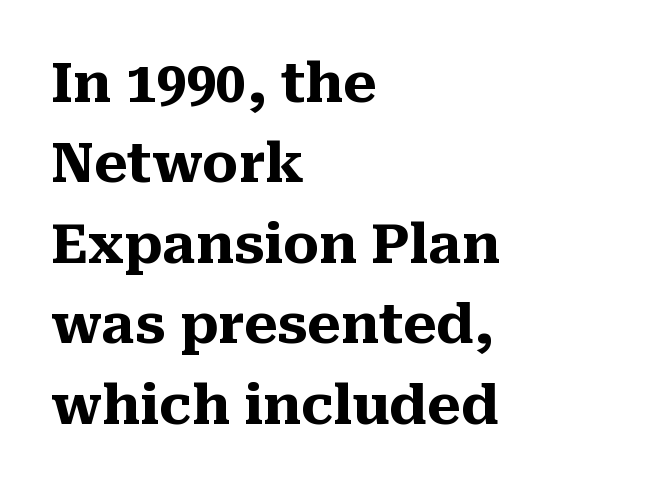
The string is rendered with underlining switched off. A serif font was chosen for this passage. In CSS terms this would be text-align: left. Spacing verdict: proportional, widths tailored to each character. Compared with an ordinary text face, these strokes are far heavier — a full bold.
